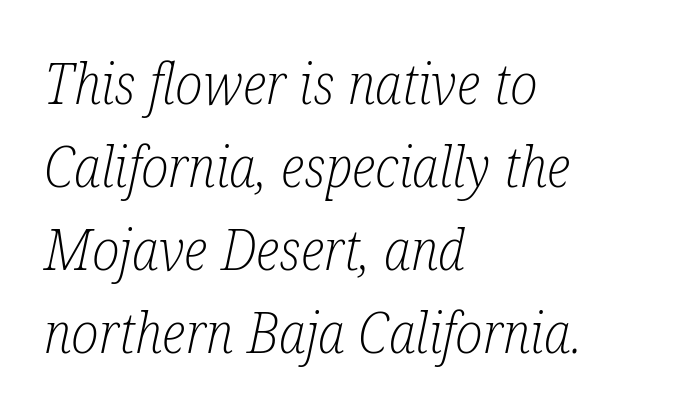
Q: Is the text bold? A: No.
Q: Is the text italic (slanted)? A: Yes, it leans right by about 12 degrees.
Q: Is the typeface a serif or a sans-serif typeface? A: Serif.
Q: Is the text underlined? A: No.
Q: How is the paragraph aligned? A: Left-aligned.
Q: Is the spacing between letters normal or unusually wide? A: Normal.
Q: Is the spacing between lines tight, normal or loose? A: Normal.
Q: Width (condensed, normal, or wide)? A: Condensed.
Q: Stroke contrast? A: Low.
Q: x-height? A: Medium.
Q: Monospaced? A: No.
